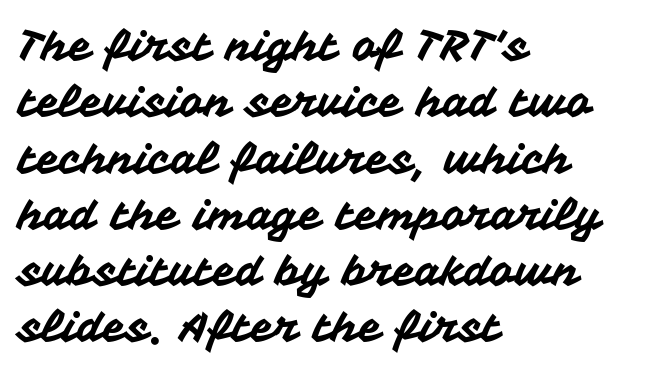
{"serif": "no", "width": "normal", "stroke_contrast": "medium", "x_height": "medium", "monospaced": "no", "underline": "no", "align": "left", "line_spacing": "normal", "line_spacing_ratio": 1.34, "letter_spacing": "normal", "letter_spacing_em": 0.0, "glyph_px": 42}
